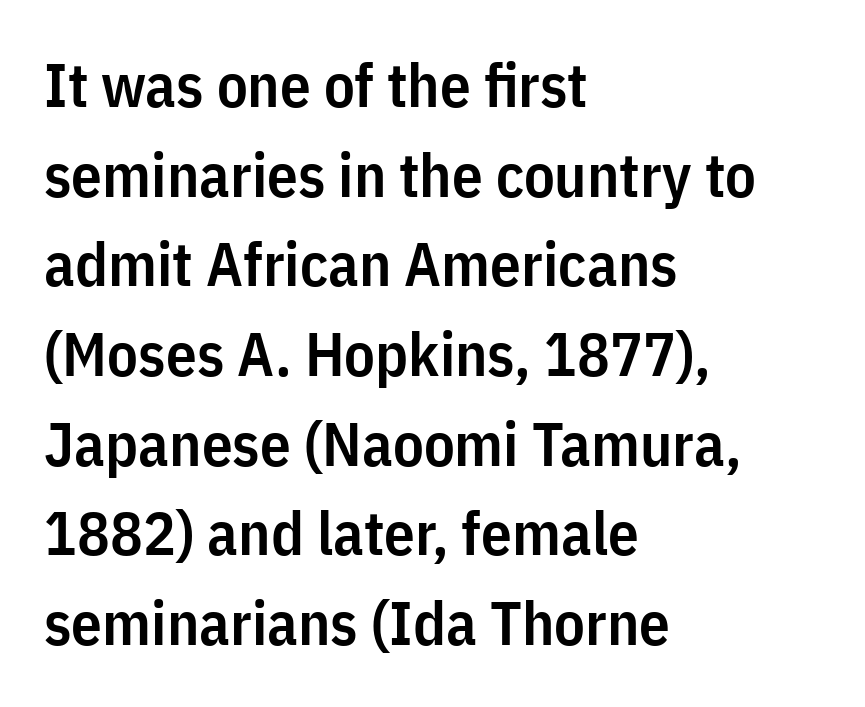
The image shows 61 px semibold, condensed sans-serif type, upright; set left-aligned, normal line spacing (1.47x), normal letter spacing, not underlined; low stroke contrast and a medium x-height.
